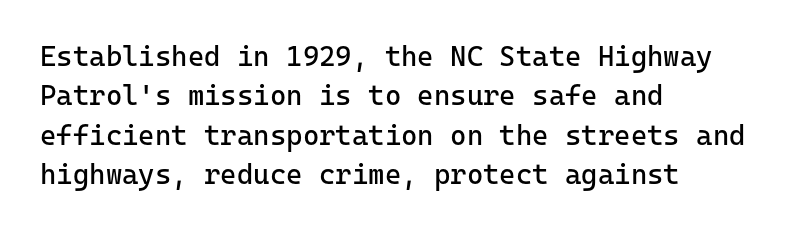
{"serif": "no", "italic": "no", "bold": "no", "weight": "regular", "width": "normal", "stroke_contrast": "low", "x_height": "medium", "monospaced": "yes", "underline": "no", "align": "left", "line_spacing": "normal", "line_spacing_ratio": 1.41, "letter_spacing": "normal", "letter_spacing_em": 0.0, "glyph_px": 28}
